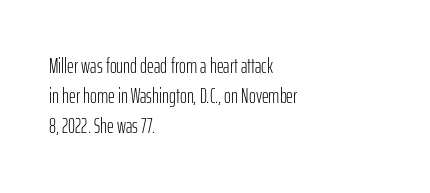
The image shows 21 px text type, upright; set left-aligned, normal line spacing (1.44x), normal letter spacing, not underlined.
